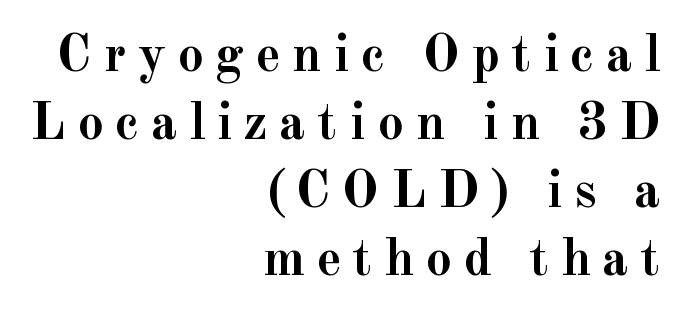
Q: Is the text bold? A: Yes.
Q: Is the text italic (slanted)? A: No, it is upright.
Q: Is the typeface a serif or a sans-serif typeface? A: Serif.
Q: Is the text underlined? A: No.
Q: How is the paragraph aligned? A: Right-aligned.
Q: Is the spacing between letters normal or unusually wide? A: Unusually wide.
Q: Is the spacing between lines tight, normal or loose? A: Normal.
Q: Width (condensed, normal, or wide)? A: Normal.
Q: x-height? A: Small.
Q: Monospaced? A: No.
